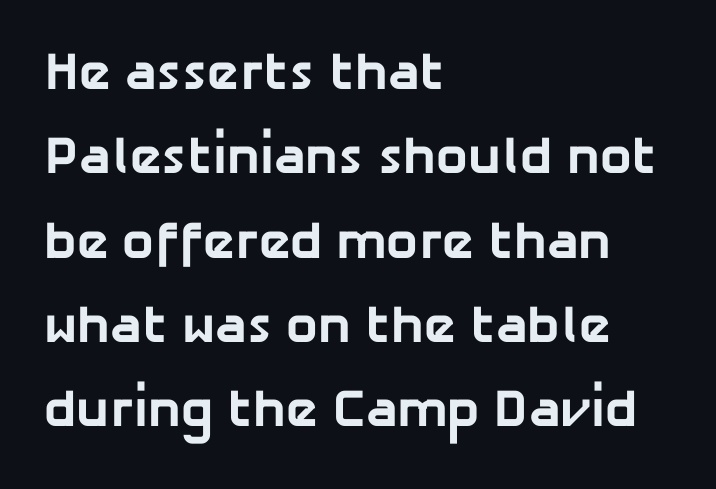
{"serif": "no", "bold": "yes", "weight": "bold", "width": "normal", "stroke_contrast": "low", "x_height": "medium", "monospaced": "no", "underline": "no", "align": "left", "line_spacing": "normal", "line_spacing_ratio": 1.59, "letter_spacing": "normal", "letter_spacing_em": 0.0, "glyph_px": 53}
